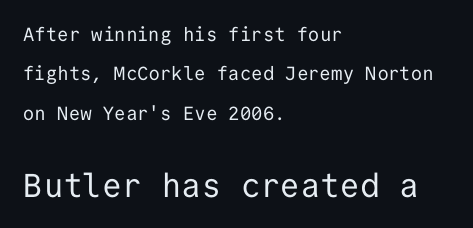
The image shows 33 px regular-weight sans-serif type, upright, monospaced; set left-aligned, loose line spacing (2.07x), normal letter spacing, not underlined; the second (bottom) block is 1.74x larger; low stroke contrast and a medium x-height.
